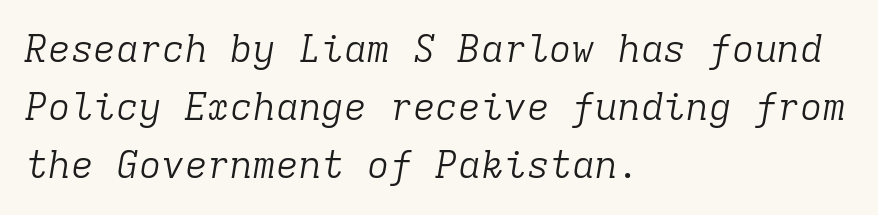
Q: Is the text bold? A: No.
Q: Is the text italic (slanted)? A: Yes, it leans right by about 9 degrees.
Q: Is the typeface a serif or a sans-serif typeface? A: Serif.
Q: Is the text underlined? A: No.
Q: How is the paragraph aligned? A: Left-aligned.
Q: Is the spacing between letters normal or unusually wide? A: Normal.
Q: Is the spacing between lines tight, normal or loose? A: Normal.
Q: Width (condensed, normal, or wide)? A: Normal.
Q: Stroke contrast? A: Low.
Q: x-height? A: Medium.
Q: Monospaced? A: Yes.
